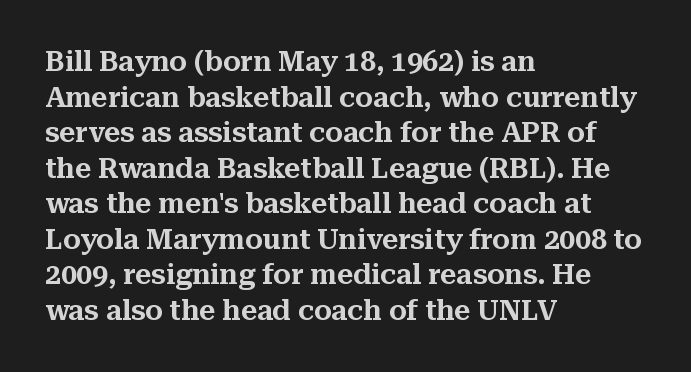
Posture: upright roman. This is serif lettering, the kind often seen in printed books. What's the leading like? Ordinary, nothing unusual. What stands out about the letter spacing? Nothing — it is the standard amount. No word sits above an underline. The paragraph shown leans on its left margin.
